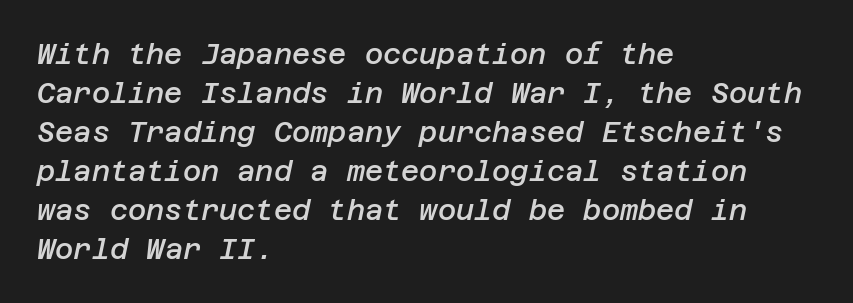
One-word summary of the alignment: left. Characters follow at the spacing the type designer built in. Leading matches the norm, producing a regular column. Underline: absent. It's the slanting kind of type.
